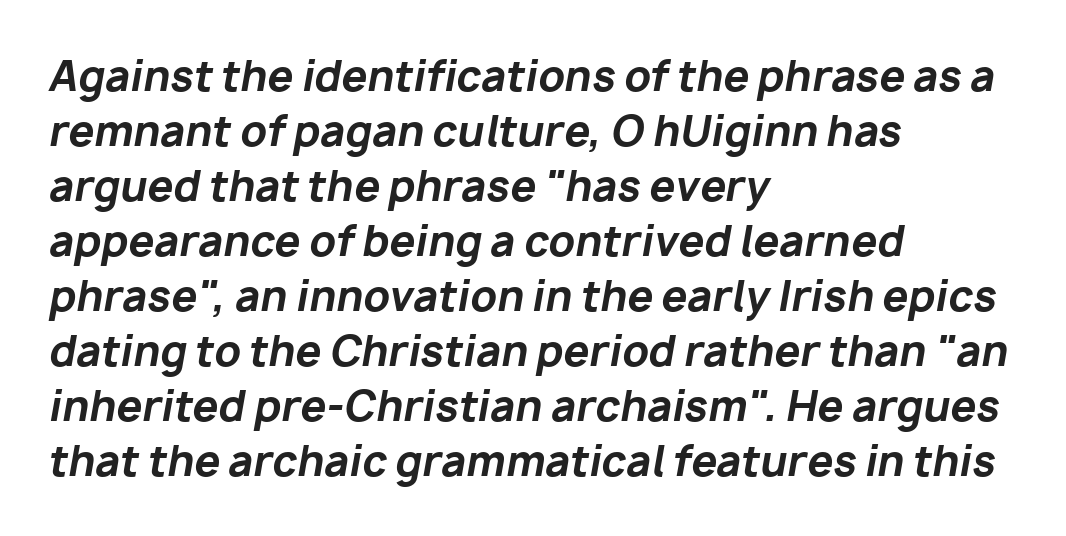
The image shows 41 px bold type, italic (leaning right); set left-aligned, normal line spacing (1.34x), normal letter spacing, not underlined; low stroke contrast and a medium x-height.
